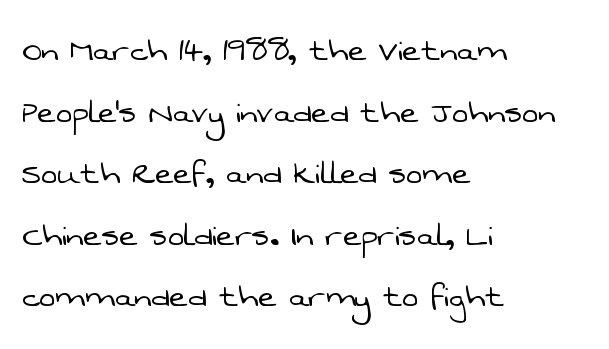
{"serif": "no", "bold": "no", "weight": "light", "width": "normal", "stroke_contrast": "low", "x_height": "medium", "monospaced": "no", "underline": "no", "align": "left", "line_spacing": "normal", "line_spacing_ratio": 1.58, "letter_spacing": "normal", "letter_spacing_em": 0.0, "glyph_px": 39}
